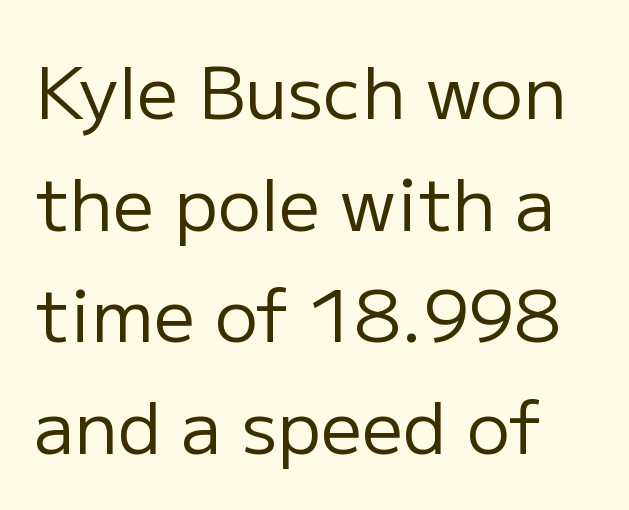
The image shows 72 px regular-weight sans-serif type, upright; set normal line spacing (1.55x), normal letter spacing, not underlined; low stroke contrast and a medium x-height.
